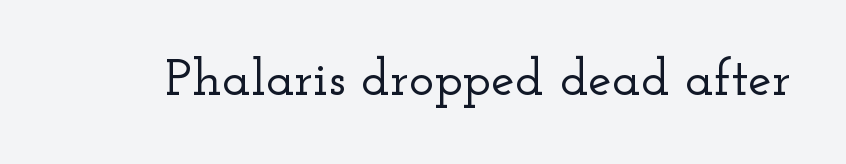
The image shows 53 px wide serif type, upright; set normal letter spacing, not underlined; low stroke contrast and a small x-height.
